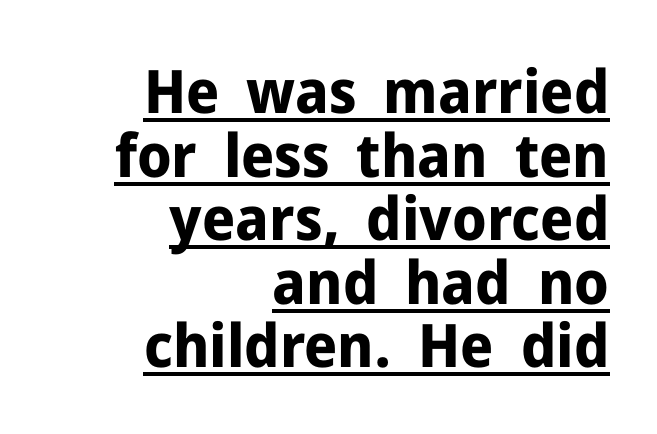
{"serif": "no", "italic": "no", "bold": "yes", "weight": "bold", "width": "normal", "stroke_contrast": "low", "x_height": "medium", "monospaced": "no", "underline": "yes", "align": "right", "line_spacing": "tight", "line_spacing_ratio": 1.06, "letter_spacing": "normal", "letter_spacing_em": 0.0, "glyph_px": 60}
